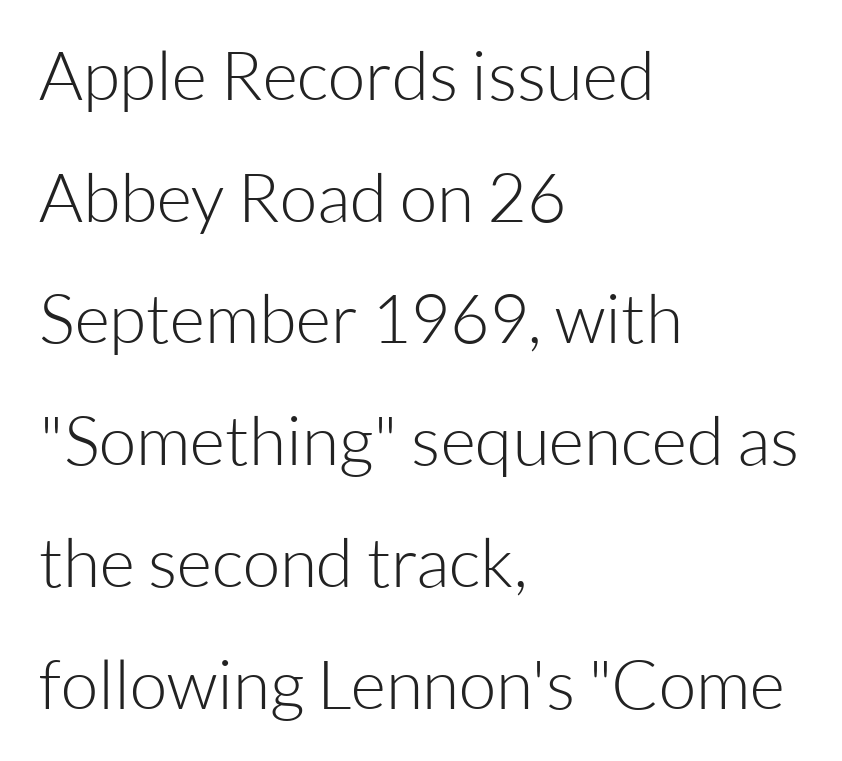
The image shows 68 px light sans-serif type, upright; set left-aligned, line spacing 1.79x, normal letter spacing, not underlined; low stroke contrast and a medium x-height.
